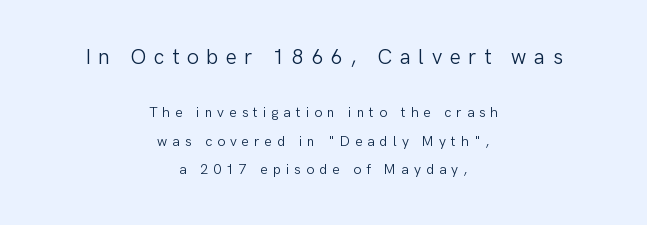
{"italic": "no", "bold": "no", "underline": "no", "align": "center", "line_spacing": "loose", "line_spacing_ratio": 2.03, "letter_spacing": "wide", "letter_spacing_em": 0.36, "larger_block": "first", "size_ratio": 1.5, "glyph_px": 21}
